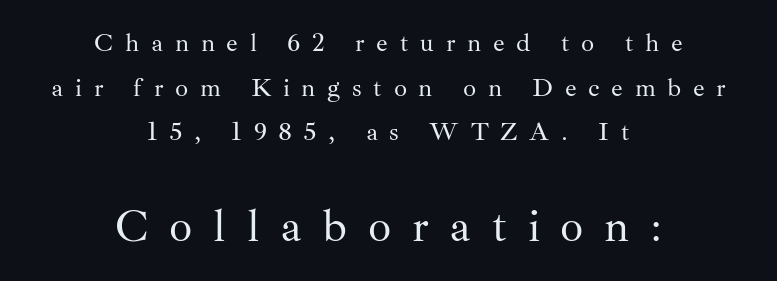
The image shows 46 px regular-weight serif type, upright; set centered, line spacing 1.72x, unusually wide letter spacing (+0.45 em), not underlined; the second (bottom) block is 1.77x larger; medium stroke contrast and a small x-height.
